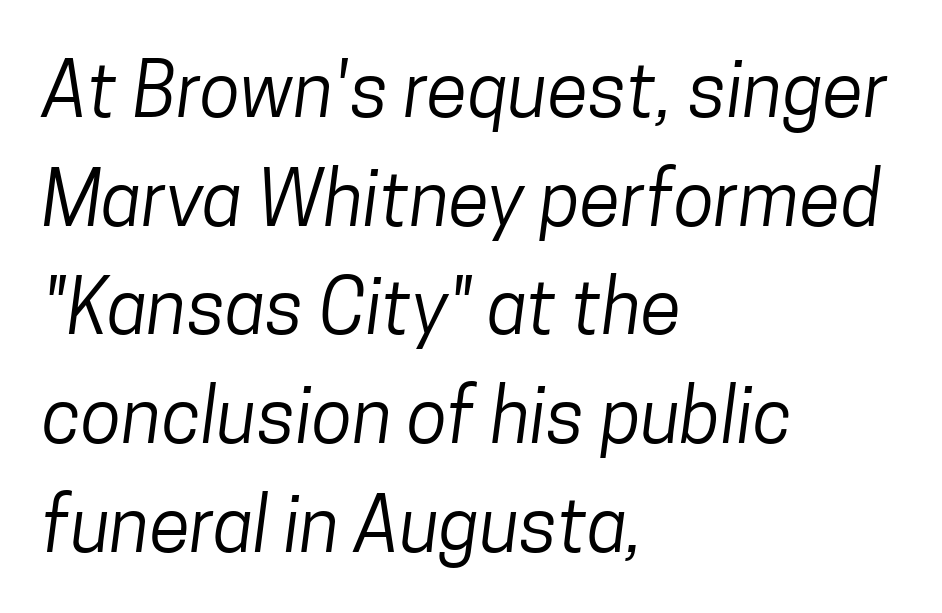
Here the designer chose a conventional face with non-uniform glyph widths. Each row of text sits above clean, open space. Nothing heavy about these letters — not bold at all. This sample is left-justified, so line endings fall wherever the words run out. Regarding leading, the lines here are spaced in the standard way. Stroke terminals: plain, sans-serif.
